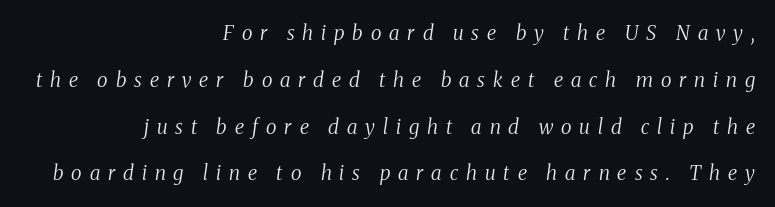
Each line ends at the same right margin while the left side varies. It's the slanting kind of type. The cut favours lightness, reaching ordinary text weight at its darkest. Characters follow at a spacing far wider than the type designer built in. These lines stand farther apart than default settings would place them. Beneath every word, the page is bare.
